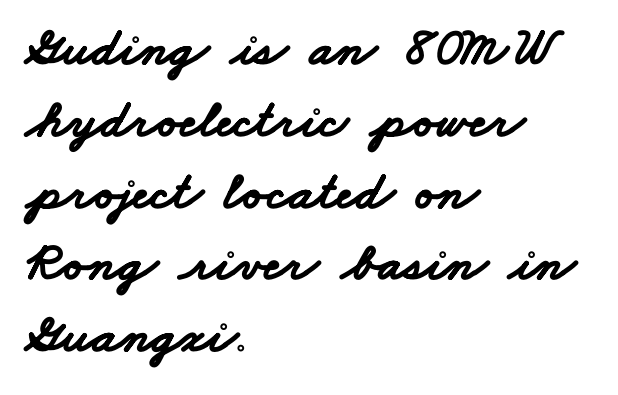
Q: Is the text bold? A: Yes.
Q: Is the typeface a serif or a sans-serif typeface? A: Sans-serif.
Q: Is the text underlined? A: No.
Q: How is the paragraph aligned? A: Left-aligned.
Q: Is the spacing between letters normal or unusually wide? A: Normal.
Q: Is the spacing between lines tight, normal or loose? A: Normal.
Q: Width (condensed, normal, or wide)? A: Wide.
Q: Stroke contrast? A: Low.
Q: x-height? A: Small.
Q: Monospaced? A: No.
